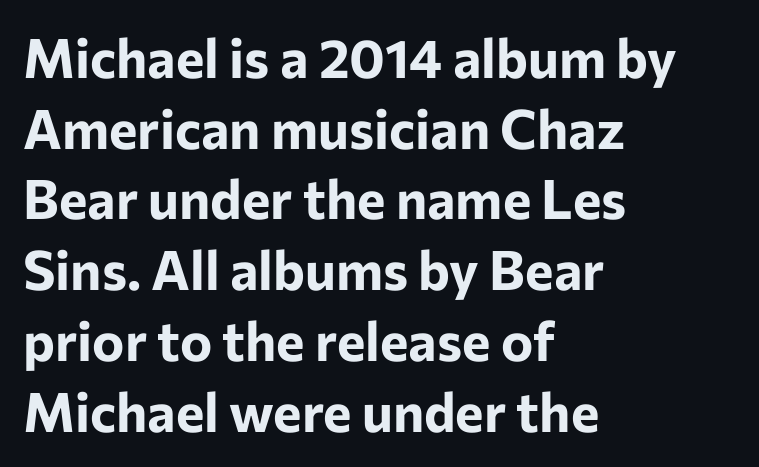
The image shows 54 px bold sans-serif type, upright; set left-aligned, normal line spacing (1.31x), normal letter spacing, not underlined; low stroke contrast and a medium x-height.
